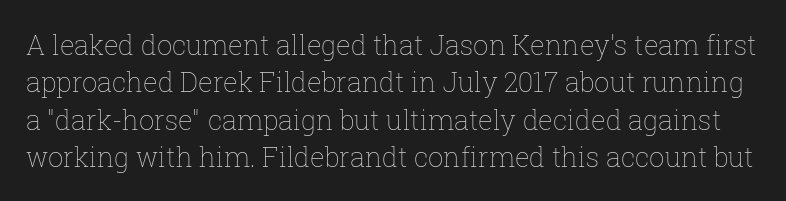
Q: Is the text bold? A: No.
Q: Is the text italic (slanted)? A: No, it is upright.
Q: Is the text underlined? A: No.
Q: Is the spacing between letters normal or unusually wide? A: Normal.
Q: Is the spacing between lines tight, normal or loose? A: Normal.
